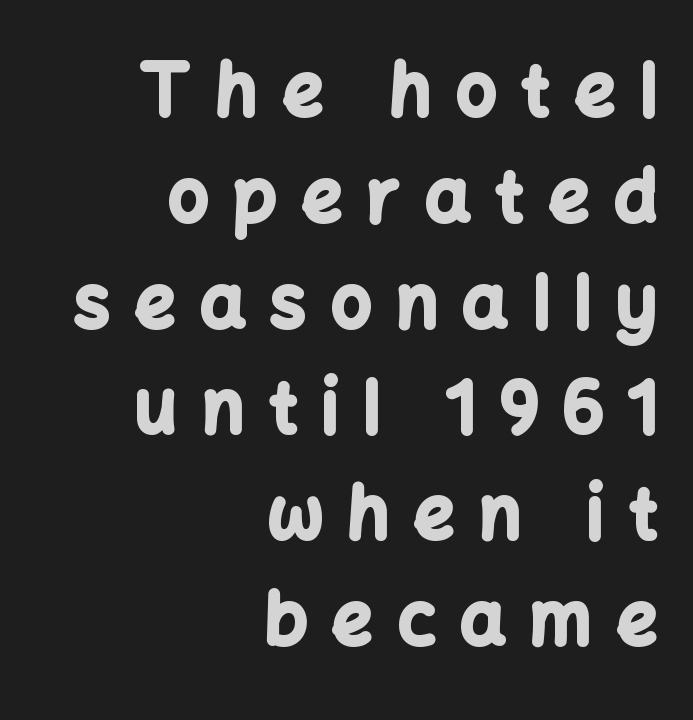
{"serif": "no", "italic": "no", "bold": "yes", "weight": "bold", "width": "normal", "stroke_contrast": "low", "x_height": "medium", "monospaced": "no", "underline": "no", "align": "right", "line_spacing": "normal", "line_spacing_ratio": 1.49, "letter_spacing": "wide", "letter_spacing_em": 0.35, "glyph_px": 71}
